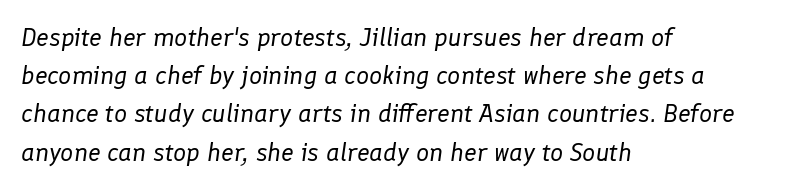
{"italic": "yes", "lean": "right", "slant_degrees": 8, "bold": "no", "underline": "no", "align": "left", "line_spacing": "normal", "line_spacing_ratio": 1.47, "letter_spacing": "normal", "letter_spacing_em": 0.0, "glyph_px": 26}
